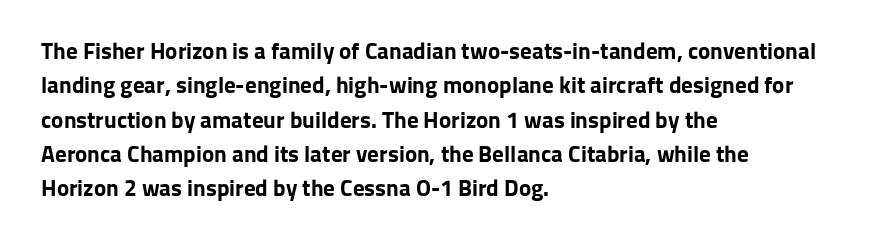
{"italic": "no", "bold": "yes", "underline": "no", "align": "left", "line_spacing": "normal", "line_spacing_ratio": 1.49, "letter_spacing": "normal", "letter_spacing_em": 0.0, "glyph_px": 23}
